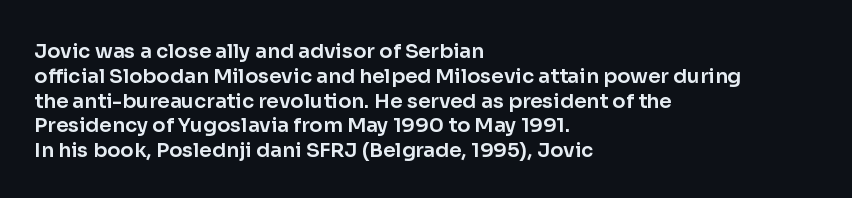
{"italic": "no", "underline": "no", "align": "left", "line_spacing_ratio": 1.24, "letter_spacing": "normal", "letter_spacing_em": 0.0, "glyph_px": 20}
